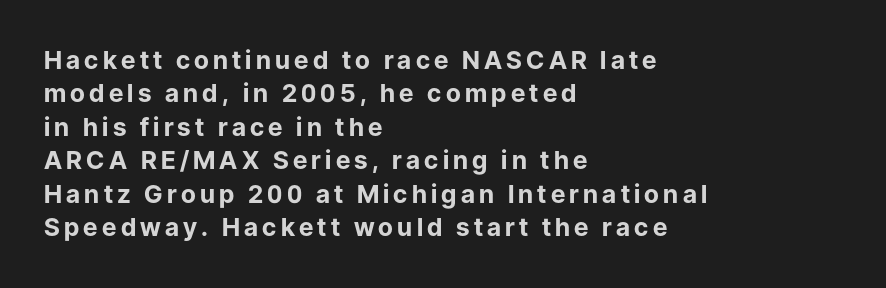
Q: Is the text bold? A: Yes.
Q: Is the text italic (slanted)? A: No, it is upright.
Q: Is the text underlined? A: No.
Q: How is the paragraph aligned? A: Left-aligned.
Q: Is the spacing between lines tight, normal or loose? A: Normal.
